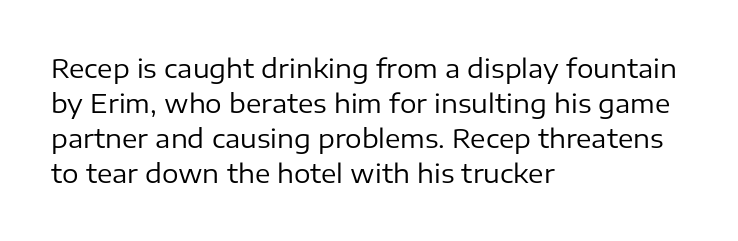
How are the letters spaced? Ordinarily, with no added tracking. Has an underline been added? It has not. Honestly, the row spacing looks completely unremarkable. The font is comparable to plain body text, perhaps lighter. Visually the block forms a straight wall on the left and a jagged coastline on the right.
